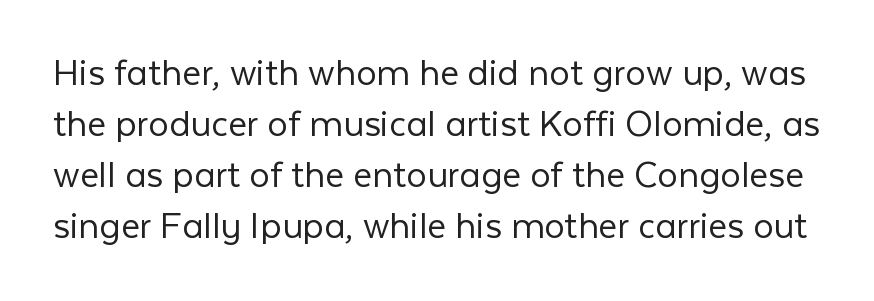
{"serif": "no", "italic": "no", "bold": "no", "weight": "light", "width": "normal", "stroke_contrast": "low", "x_height": "medium", "monospaced": "no", "underline": "no", "line_spacing_ratio": 1.24, "letter_spacing": "normal", "letter_spacing_em": 0.0, "glyph_px": 41}
